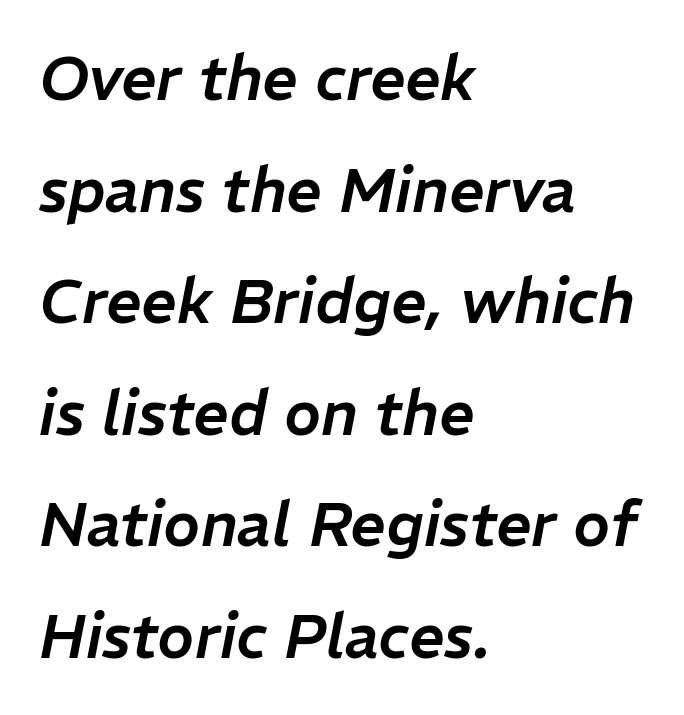
The image shows 62 px text type, italic (leaning right); set left-aligned, line spacing 1.8x, normal letter spacing, not underlined; low stroke contrast and a medium x-height.
